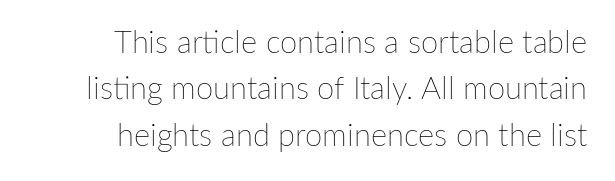
The image shows 31 px thin type, upright; set right-aligned, normal line spacing (1.5x), normal letter spacing, not underlined; low stroke contrast and a medium x-height.
